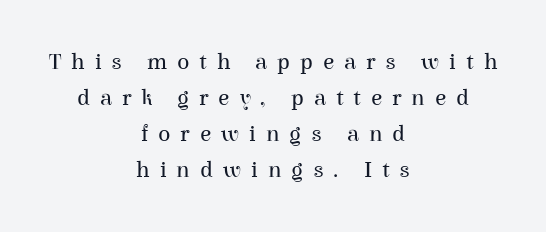
The characters are drawn with everyday or finer stroke widths. The axis of the letterforms is exactly vertical. These lines have a slow, spaced-out rhythm from letter to letter. The setting favours the middle, as headings and verse often do. Notice how descenders clear the ascenders below comfortably — that's standard leading.
